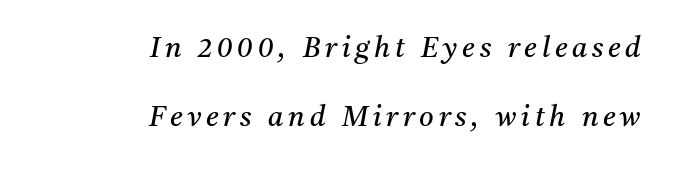
Q: Is the text bold? A: No.
Q: Is the text italic (slanted)? A: Yes, it leans right by about 11 degrees.
Q: Is the typeface a serif or a sans-serif typeface? A: Serif.
Q: Is the text underlined? A: No.
Q: How is the paragraph aligned? A: Right-aligned.
Q: Is the spacing between lines tight, normal or loose? A: Loose.
Q: Width (condensed, normal, or wide)? A: Normal.
Q: Stroke contrast? A: Medium.
Q: x-height? A: Medium.
Q: Monospaced? A: No.
